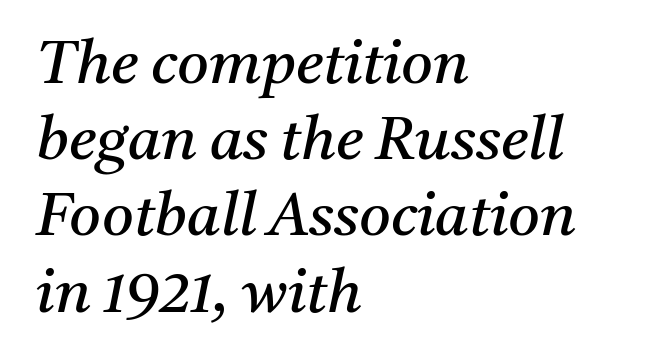
Q: Is the text bold? A: No.
Q: Is the text italic (slanted)? A: Yes, it leans right by about 11 degrees.
Q: Is the typeface a serif or a sans-serif typeface? A: Serif.
Q: Is the text underlined? A: No.
Q: How is the paragraph aligned? A: Left-aligned.
Q: Is the spacing between letters normal or unusually wide? A: Normal.
Q: Is the spacing between lines tight, normal or loose? A: Normal.
Q: Width (condensed, normal, or wide)? A: Normal.
Q: Stroke contrast? A: Medium.
Q: x-height? A: Medium.
Q: Monospaced? A: No.
